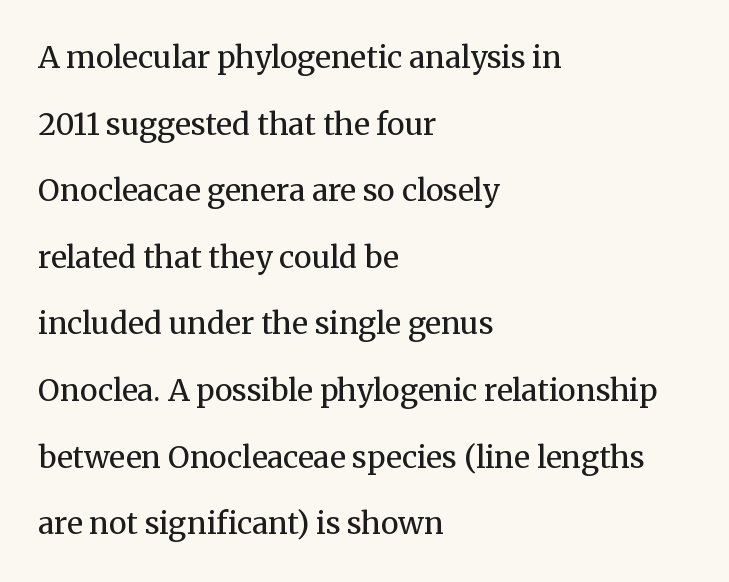
{"serif": "yes", "italic": "no", "bold": "no", "weight": "regular", "width": "normal", "stroke_contrast": "medium", "x_height": "medium", "monospaced": "no", "underline": "no", "align": "left", "line_spacing": "loose", "line_spacing_ratio": 2.22, "letter_spacing": "normal", "letter_spacing_em": 0.0, "glyph_px": 30}
